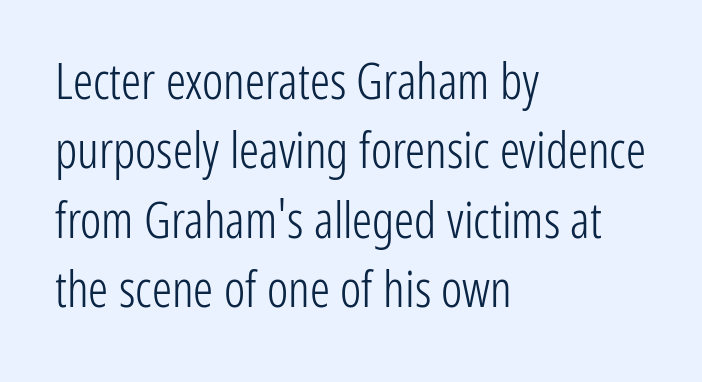
Q: Is the text bold? A: No.
Q: Is the text italic (slanted)? A: No, it is upright.
Q: Is the typeface a serif or a sans-serif typeface? A: Sans-serif.
Q: Is the text underlined? A: No.
Q: How is the paragraph aligned? A: Left-aligned.
Q: Is the spacing between letters normal or unusually wide? A: Normal.
Q: Is the spacing between lines tight, normal or loose? A: Normal.
Q: Width (condensed, normal, or wide)? A: Condensed.
Q: Stroke contrast? A: Low.
Q: x-height? A: Medium.
Q: Monospaced? A: No.
